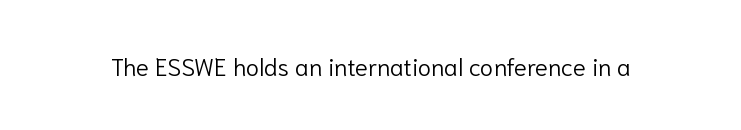
The image shows 24 px text type, upright; set normal letter spacing, not underlined.
